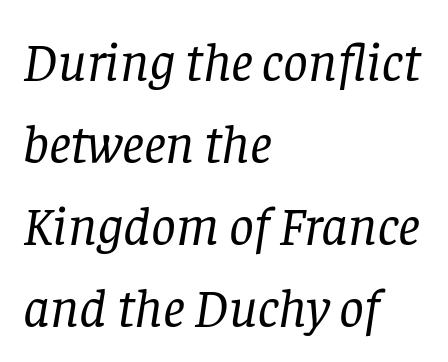
Q: Is the text bold? A: No.
Q: Is the text italic (slanted)? A: Yes, it leans right by about 8 degrees.
Q: Is the typeface a serif or a sans-serif typeface? A: Serif.
Q: Is the text underlined? A: No.
Q: How is the paragraph aligned? A: Left-aligned.
Q: Is the spacing between letters normal or unusually wide? A: Normal.
Q: Is the spacing between lines tight, normal or loose? A: Normal.
Q: Width (condensed, normal, or wide)? A: Normal.
Q: Stroke contrast? A: Low.
Q: x-height? A: Large.
Q: Monospaced? A: No.
